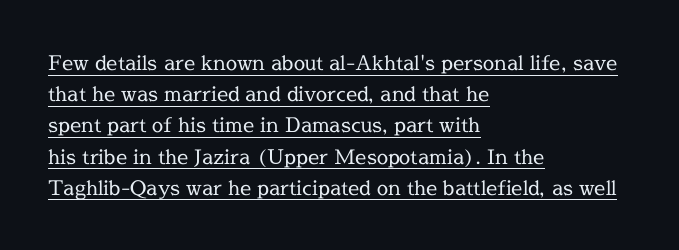
The weight tops out at a normal text grade. The paragraph has a hard left edge and a soft right edge. The leading is moderate, giving the passage an even texture. No italicization has been applied; the sample stays upright. Check the space under the baseline: a stroke is drawn there.
